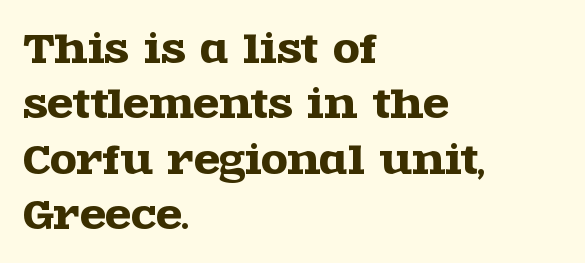
The image shows 38 px wide serif type, upright; set left-aligned, normal line spacing (1.46x), normal letter spacing, not underlined; a large x-height.
